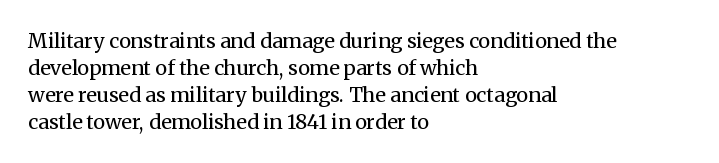
Q: Is the text bold? A: No.
Q: Is the text italic (slanted)? A: No, it is upright.
Q: Is the text underlined? A: No.
Q: How is the paragraph aligned? A: Left-aligned.
Q: Is the spacing between letters normal or unusually wide? A: Normal.
Q: Is the spacing between lines tight, normal or loose? A: Normal.
